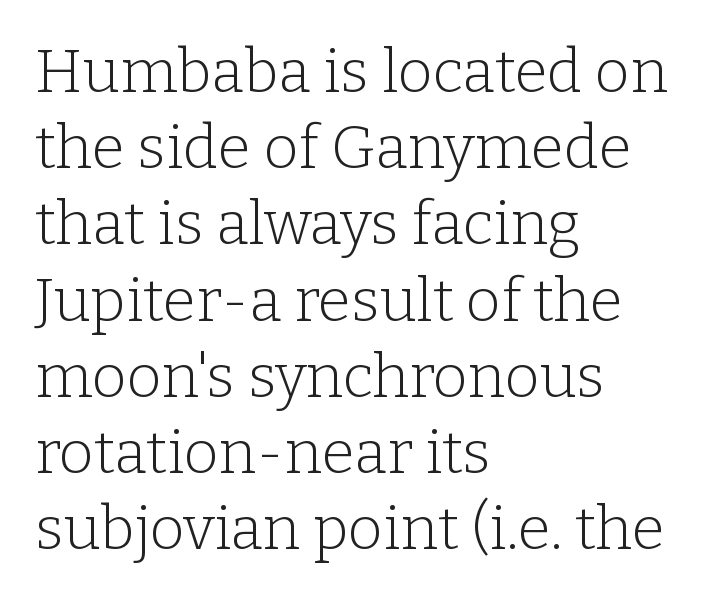
The image shows 60 px light serif type, upright; set left-aligned, normal line spacing (1.27x), normal letter spacing, not underlined; low stroke contrast and a medium x-height.
